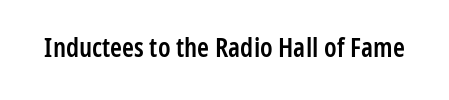
{"italic": "no", "bold": "semi", "underline": "no", "letter_spacing": "normal", "letter_spacing_em": 0.0, "glyph_px": 27}
